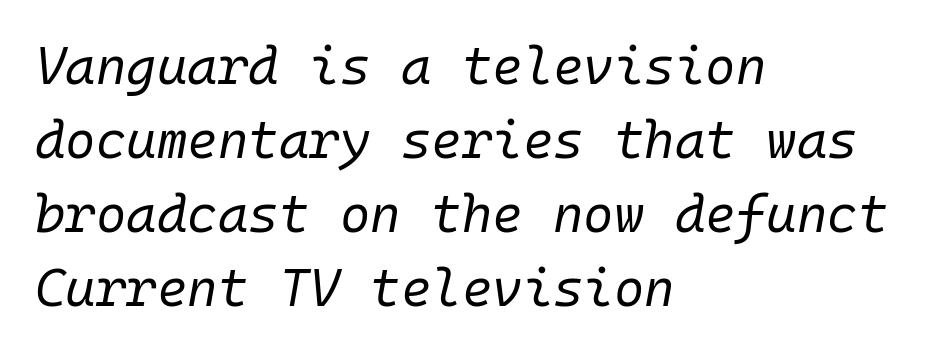
The image shows 52 px regular-weight type, italic (leaning right), monospaced; set left-aligned, normal line spacing (1.42x), normal letter spacing, not underlined; low stroke contrast and a medium x-height.
